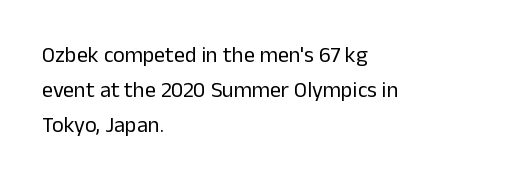
Every stem runs plumb, perpendicular to the baseline. Ink coverage per letter is moderate at most. Does extra space separate the letters? No, they use regular spacing. Line starts are locked; line ends wander. If you measured baseline to baseline, you'd find a middling distance.
